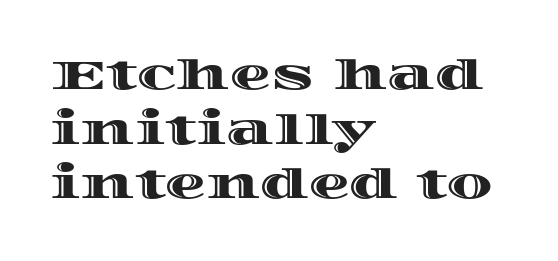
The image shows 41 px wide type, upright; set left-aligned, normal line spacing (1.33x), normal letter spacing, not underlined; a large x-height.
